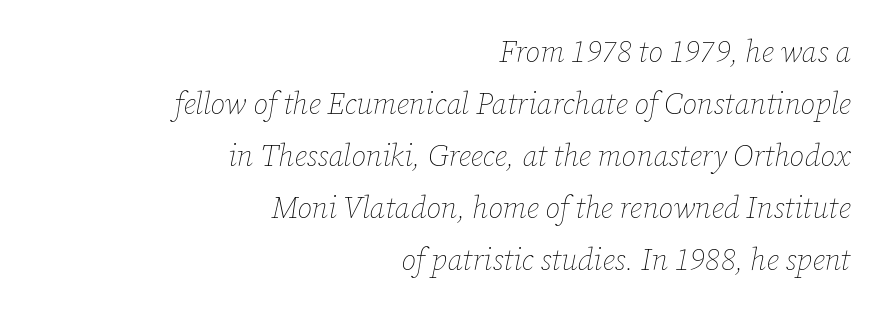
{"italic": "yes", "lean": "right", "slant_degrees": 12, "bold": "no", "weight": "thin", "width": "normal", "stroke_contrast": "low", "x_height": "medium", "monospaced": "no", "underline": "no", "align": "right", "line_spacing_ratio": 1.73, "letter_spacing": "normal", "letter_spacing_em": 0.0, "glyph_px": 30}
